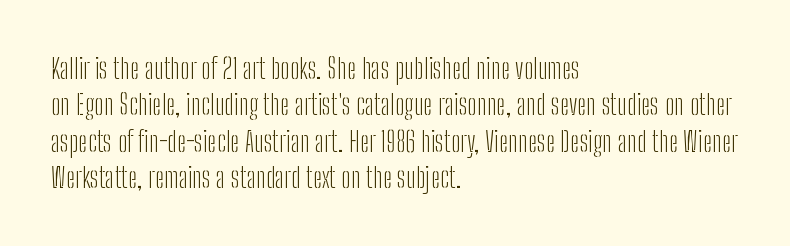
Q: Is the text bold? A: No.
Q: Is the text italic (slanted)? A: No, it is upright.
Q: Is the typeface a serif or a sans-serif typeface? A: Sans-serif.
Q: Is the text underlined? A: No.
Q: How is the paragraph aligned? A: Left-aligned.
Q: Is the spacing between letters normal or unusually wide? A: Normal.
Q: Is the spacing between lines tight, normal or loose? A: Normal.
Q: Width (condensed, normal, or wide)? A: Condensed.
Q: Stroke contrast? A: Low.
Q: x-height? A: Medium.
Q: Monospaced? A: No.
